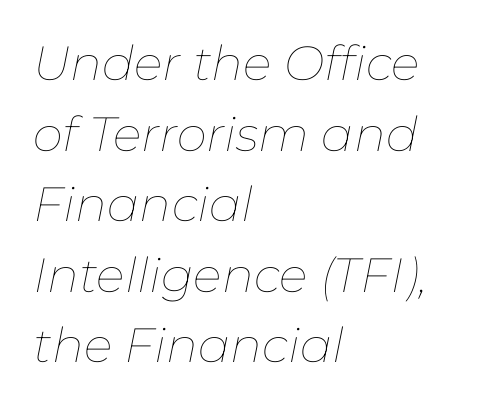
The leading is moderate, giving the passage an even texture. Ink coverage per letter is moderate at most. If you drew a line through each stem, it would be angled. Each letter keeps its own natural width here, so spacing adapts to shape. Descender tails drop into unmarked territory.
